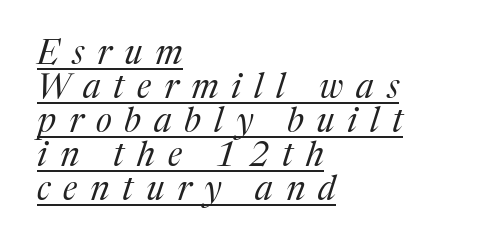
The image shows 34 px regular-weight serif type, italic (leaning right); set left-aligned, tight line spacing (1.0x), unusually wide letter spacing (+0.38 em), underlined; medium stroke contrast and a medium x-height.
